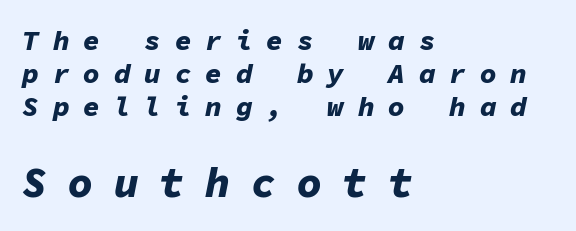
The image shows 42 px bold type, italic (leaning right), monospaced; set left-aligned, line spacing 1.18x, unusually wide letter spacing (+0.49 em), not underlined; the second (bottom) block is 1.5x larger; low stroke contrast and a medium x-height.
